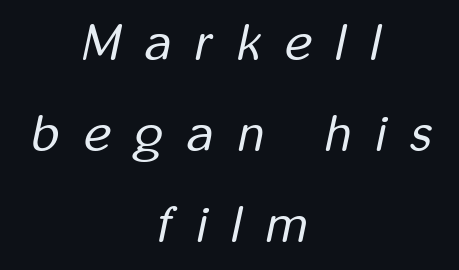
The image shows 51 px regular-weight, condensed type, italic (leaning right); set centered, line spacing 1.78x, unusually wide letter spacing (+0.48 em), not underlined; low stroke contrast and a medium x-height.
